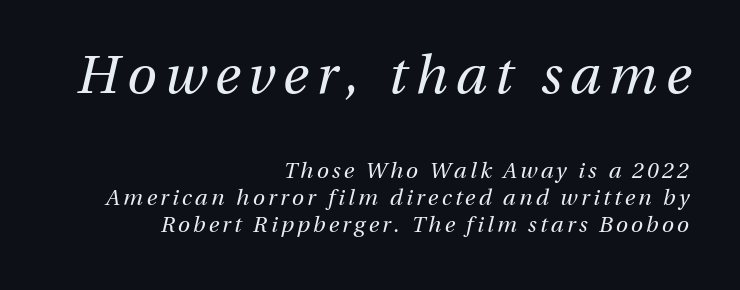
Q: Is the text bold? A: No.
Q: Is the text italic (slanted)? A: Yes, it leans right by about 13 degrees.
Q: Is the text underlined? A: No.
Q: How is the paragraph aligned? A: Right-aligned.
Q: Which block of text is set in a larger size, the first (top) or the second (bottom)? A: The first (top) one.
Q: Width (condensed, normal, or wide)? A: Normal.
Q: Stroke contrast? A: Medium.
Q: x-height? A: Medium.
Q: Monospaced? A: No.
